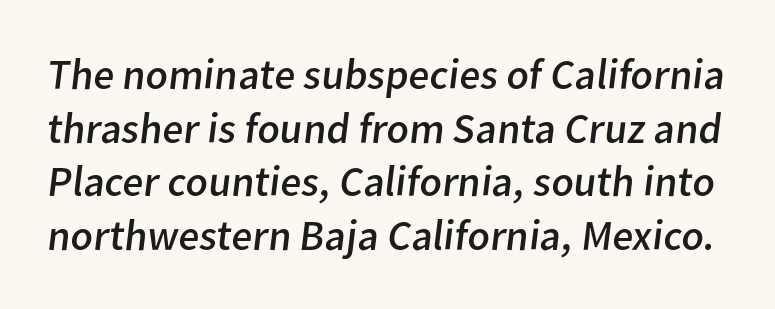
{"serif": "no", "bold": "no", "weight": "regular", "width": "normal", "stroke_contrast": "low", "x_height": "medium", "monospaced": "no", "underline": "no", "line_spacing": "normal", "line_spacing_ratio": 1.25, "letter_spacing": "normal", "letter_spacing_em": 0.0, "glyph_px": 43}
